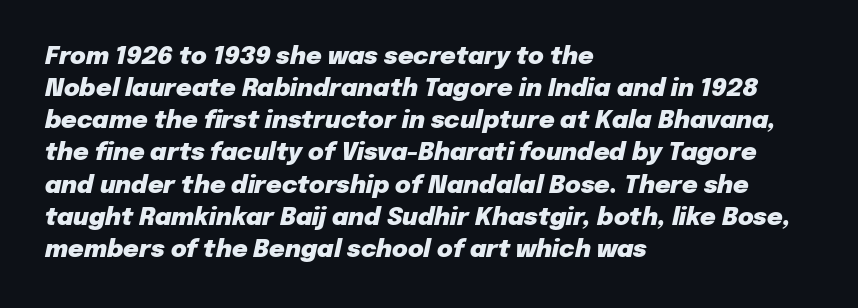
{"italic": "yes", "lean": "right", "slant_degrees": 12, "bold": "yes", "underline": "no", "align": "left", "line_spacing": "normal", "line_spacing_ratio": 1.34, "letter_spacing": "normal", "letter_spacing_em": 0.0, "glyph_px": 24}
